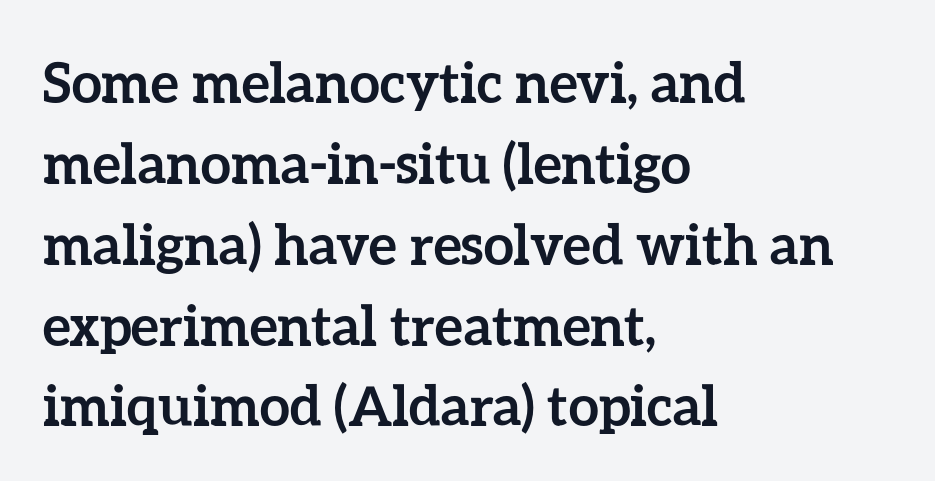
Q: Is the text bold? A: Yes.
Q: Is the text italic (slanted)? A: No, it is upright.
Q: Is the text underlined? A: No.
Q: How is the paragraph aligned? A: Left-aligned.
Q: Is the spacing between letters normal or unusually wide? A: Normal.
Q: Is the spacing between lines tight, normal or loose? A: Normal.
Q: Width (condensed, normal, or wide)? A: Normal.
Q: Stroke contrast? A: Low.
Q: x-height? A: Medium.
Q: Monospaced? A: No.
